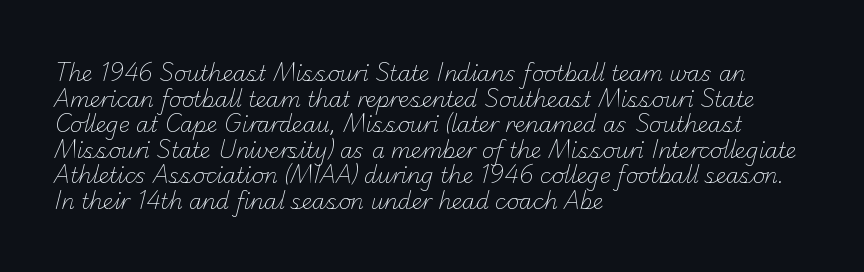
{"bold": "no", "underline": "no", "align": "left", "line_spacing_ratio": 1.22, "letter_spacing": "normal", "letter_spacing_em": 0.0, "glyph_px": 21}
